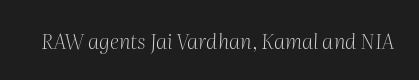
{"italic": "yes", "lean": "right", "slant_degrees": 2, "bold": "no", "underline": "no", "letter_spacing": "normal", "letter_spacing_em": 0.0, "glyph_px": 21}
